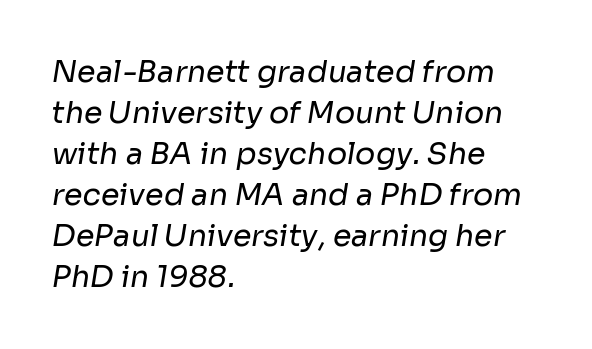
The image shows 30 px regular-weight sans-serif type; set left-aligned, normal line spacing (1.37x), normal letter spacing, not underlined; low stroke contrast and a medium x-height.
